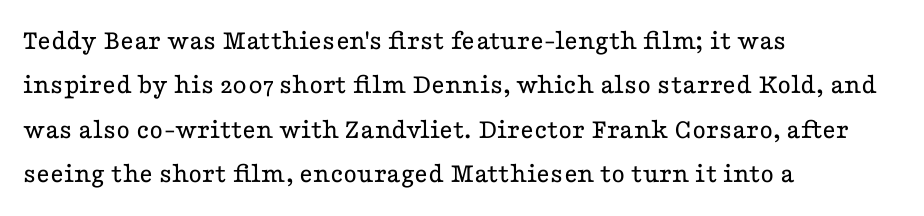
The image shows 29 px regular-weight, wide serif type, upright; set left-aligned, normal line spacing (1.53x), normal letter spacing, not underlined; low stroke contrast and a medium x-height.
